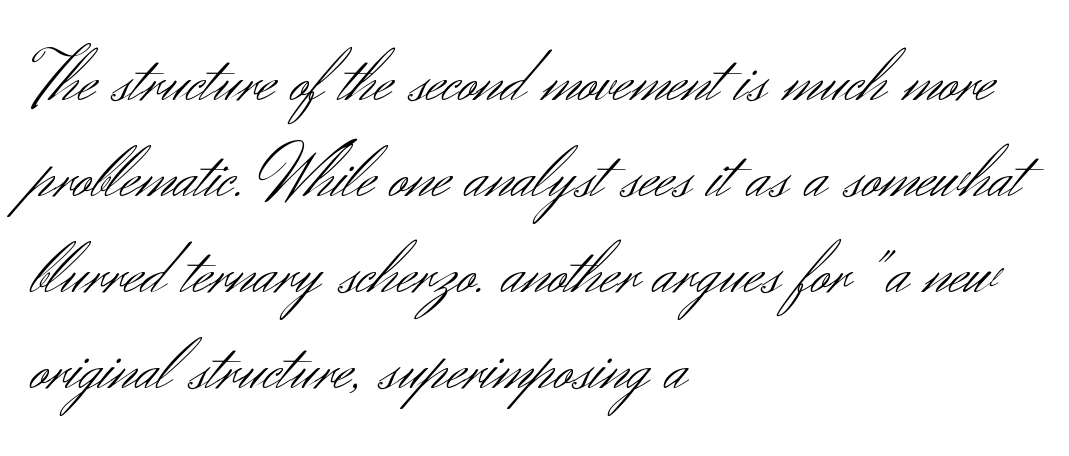
{"serif": "no", "bold": "no", "weight": "light", "width": "normal", "stroke_contrast": "medium", "x_height": "small", "monospaced": "no", "underline": "no", "align": "left", "line_spacing": "normal", "line_spacing_ratio": 1.28, "letter_spacing": "normal", "letter_spacing_em": 0.0, "glyph_px": 75}
